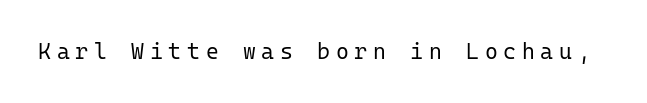
Q: Is the text bold? A: No.
Q: Is the text italic (slanted)? A: No, it is upright.
Q: Is the text underlined? A: No.
Q: Is the spacing between letters normal or unusually wide? A: Unusually wide.
